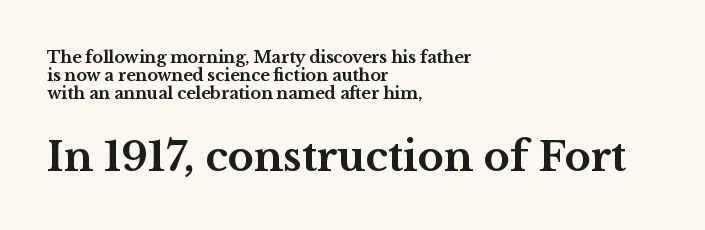
Q: Is the text bold? A: Yes.
Q: Is the text italic (slanted)? A: No, it is upright.
Q: Is the typeface a serif or a sans-serif typeface? A: Serif.
Q: Is the text underlined? A: No.
Q: How is the paragraph aligned? A: Left-aligned.
Q: Is the spacing between letters normal or unusually wide? A: Normal.
Q: Is the spacing between lines tight, normal or loose? A: Tight.
Q: Which block of text is set in a larger size, the first (top) or the second (bottom)? A: The second (bottom) one.
Q: Width (condensed, normal, or wide)? A: Wide.
Q: Stroke contrast? A: Medium.
Q: x-height? A: Medium.
Q: Monospaced? A: No.
